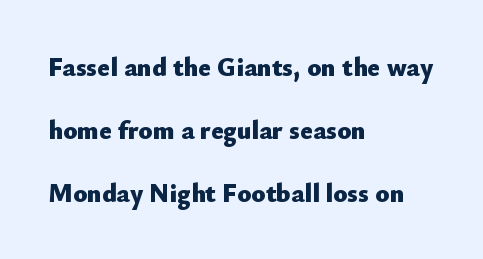
The face used here is rendered with its standard letterfit. Unlike italic type, these characters show no tilt at all. If you measured baseline to baseline, you'd find a long distance. Short and long lines alike share a common starting point at left. A bare baseline throughout the passage.
